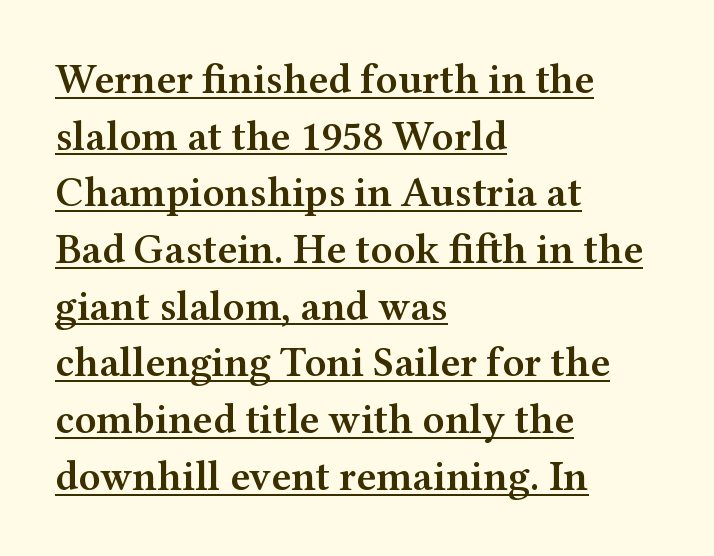
Q: Is the text bold? A: Semi-bold.
Q: Is the text italic (slanted)? A: No, it is upright.
Q: Is the typeface a serif or a sans-serif typeface? A: Serif.
Q: Is the text underlined? A: Yes.
Q: How is the paragraph aligned? A: Left-aligned.
Q: Is the spacing between letters normal or unusually wide? A: Normal.
Q: Is the spacing between lines tight, normal or loose? A: Normal.
Q: Width (condensed, normal, or wide)? A: Wide.
Q: Stroke contrast? A: Medium.
Q: x-height? A: Medium.
Q: Monospaced? A: No.
